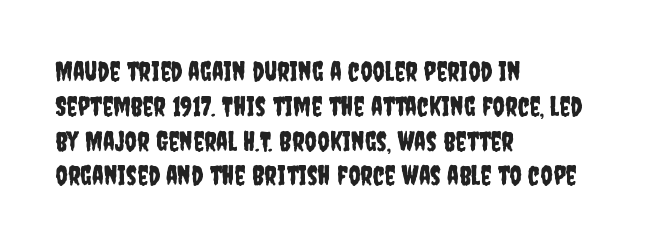
{"italic": "no", "underline": "no", "align": "left", "line_spacing": "normal", "line_spacing_ratio": 1.29, "letter_spacing": "normal", "letter_spacing_em": 0.0, "glyph_px": 27}
